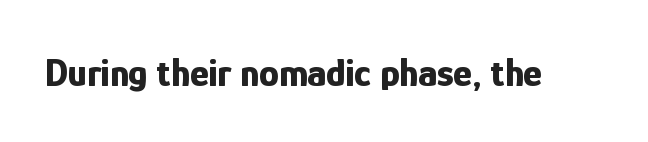
Tall strokes in this sample are plumb rather than angled. Compared with typical body copy, the letter spacing here is the same. You could not count columns in this text — the font is proportionally spaced. Thick stems and heavy bowls — unmistakably bold. Honestly, there is no underline to notice here at all.
